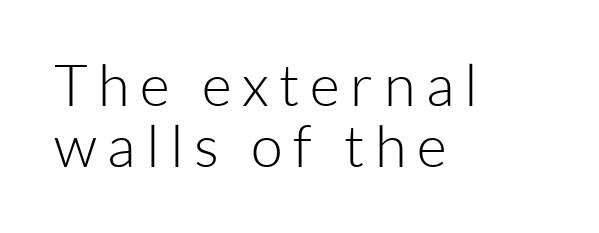
{"serif": "no", "italic": "no", "bold": "no", "weight": "light", "width": "normal", "stroke_contrast": "low", "x_height": "medium", "monospaced": "no", "underline": "no", "align": "left", "line_spacing": "tight", "line_spacing_ratio": 1.06, "glyph_px": 58}
